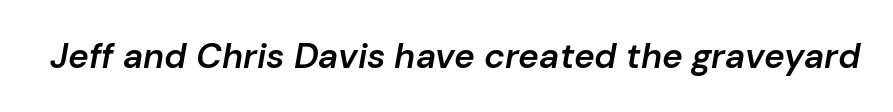
Think of a printed novel: that variable character pitch is what you see here. The specimen omits any rule beneath the text block's lines. A somewhat darkened texture: the type is semibold rather than bold. An italicized treatment has been applied to the whole sample. You could call the tracking neutral — neither tight nor loose.
